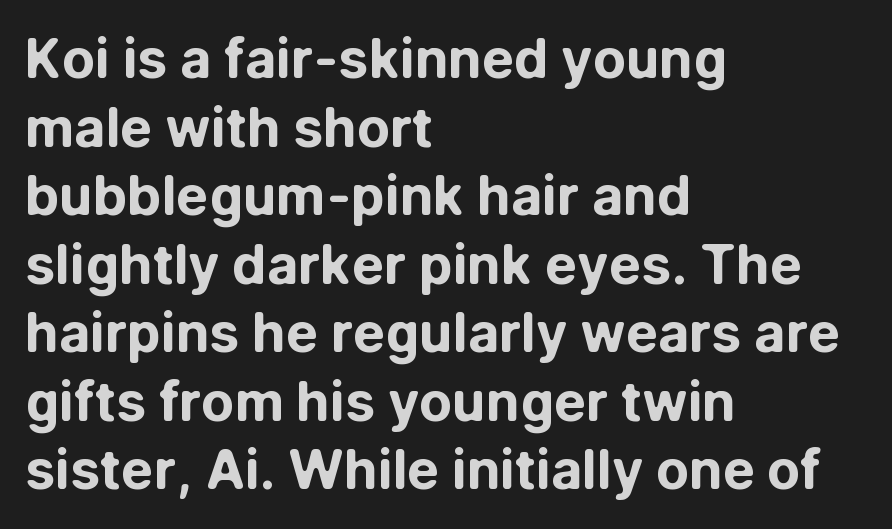
{"serif": "no", "italic": "no", "bold": "yes", "weight": "bold", "width": "normal", "stroke_contrast": "low", "x_height": "medium", "monospaced": "no", "underline": "no", "align": "left", "line_spacing": "normal", "line_spacing_ratio": 1.27, "letter_spacing": "normal", "letter_spacing_em": 0.0, "glyph_px": 54}
